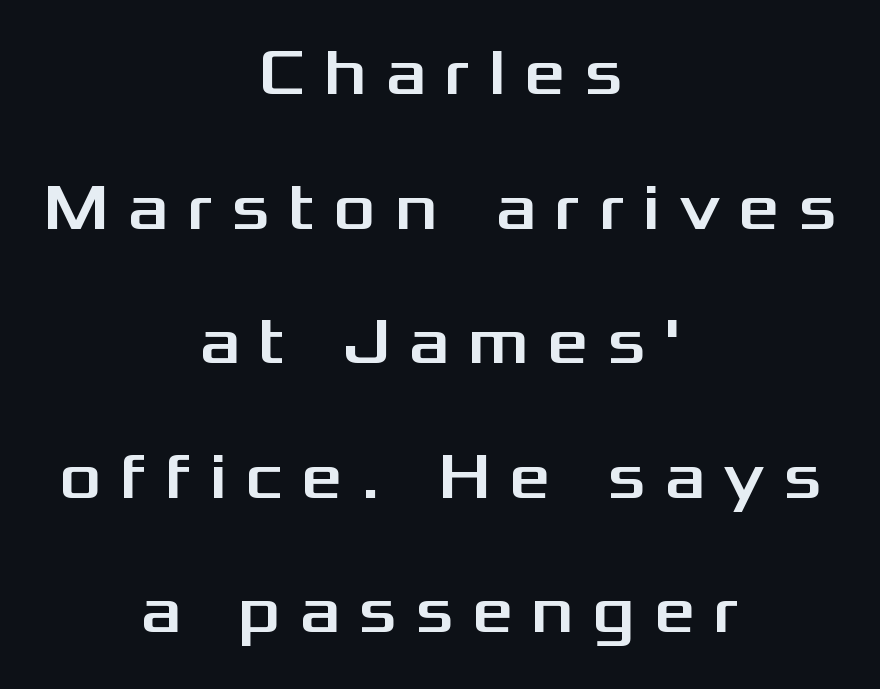
The image shows 65 px wide sans-serif type, upright; set centered, loose line spacing (2.07x), unusually wide letter spacing (+0.28 em), not underlined; medium stroke contrast and a medium x-height.
